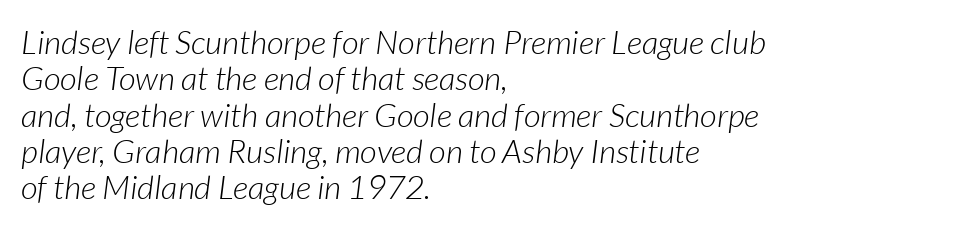
The passage shown has conventional tracking throughout. Summary of vertical rhythm: compact, with narrow interline spacing. The typesetting does not lean heavy: it is not bold. The rendering uses natural spacing where letterforms have individual widths. Is the block centered? No — it sits flush against the left margin.
